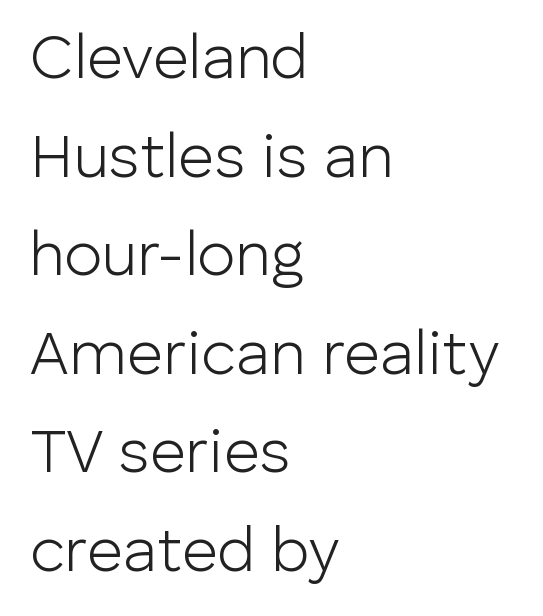
In terms of posture, this sample is upright. A normal amount of white space separates one row of letters from the next. The characters display no serif detailing; their extremities are plain. Honestly, the letter spacing is just normal — you wouldn't notice it.
